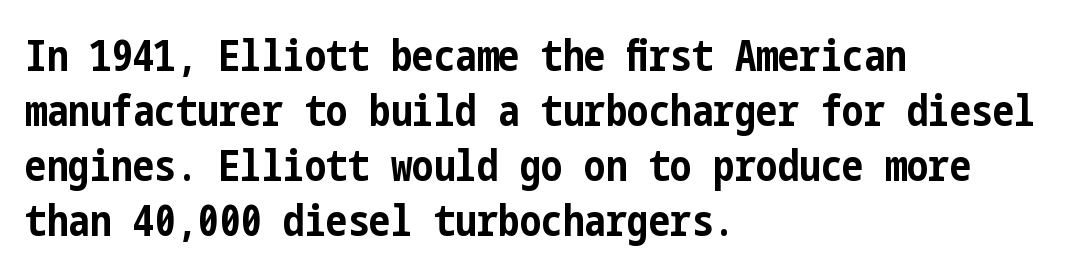
Typographically, this falls in the sans-serif category. In terms of posture, this sample is upright. Summary of vertical rhythm: regular, with standard interline spacing. A student would call this left alignment; a typographer would say flush left, rag right.
